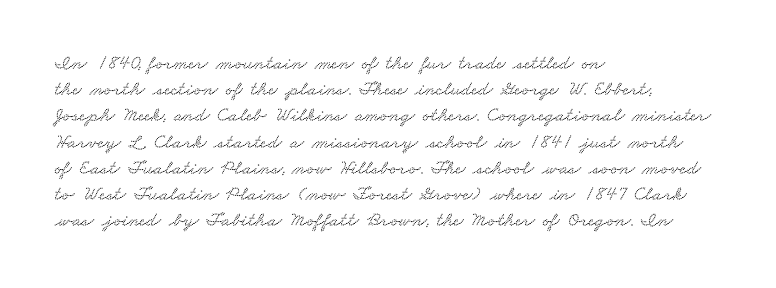
Q: Is the text underlined? A: No.
Q: How is the paragraph aligned? A: Left-aligned.
Q: Is the spacing between letters normal or unusually wide? A: Normal.
Q: Is the spacing between lines tight, normal or loose? A: Normal.
